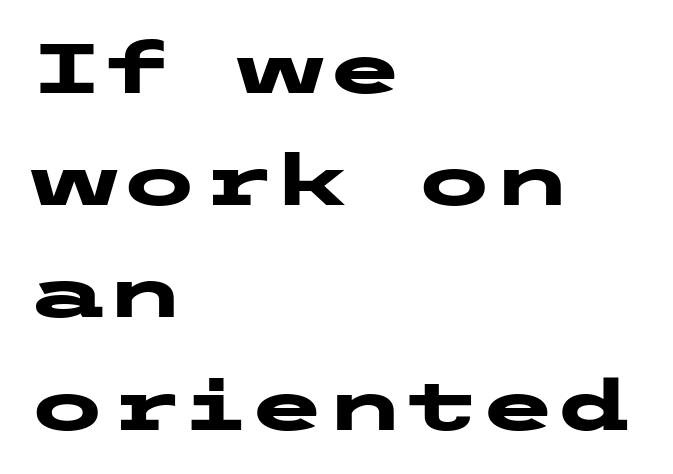
The image shows 71 px heavy, wide sans-serif type, upright; set left-aligned, normal line spacing (1.58x), normal letter spacing, not underlined; low stroke contrast and a medium x-height.
